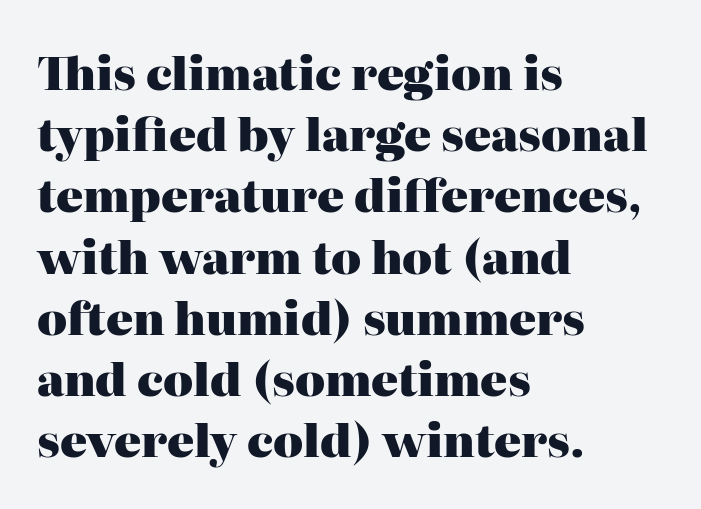
This sample uses plain, unmodified letter spacing. Summary of vertical rhythm: regular, with standard interline spacing. Every stem runs plumb, perpendicular to the baseline. The letters are bold, with thick, heavy strokes. Serifs: yes, visible at the terminals of the letterforms.
